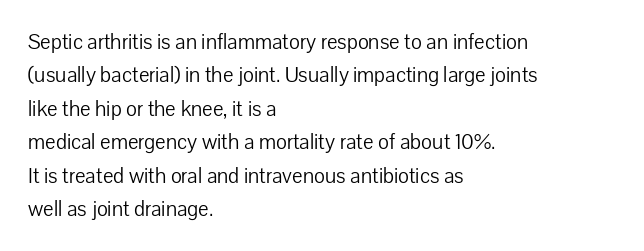
How would I describe the line gaps? Plain and ordinary. Weight: in the light-to-regular range. The type is set solid horizontally, with unmodified tracking. The lines are quadded left.
